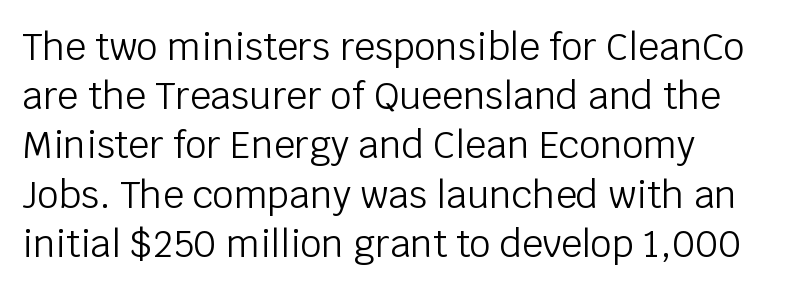
The image shows 37 px light sans-serif type, upright; set left-aligned, normal line spacing (1.33x), normal letter spacing, not underlined; low stroke contrast and a large x-height.
